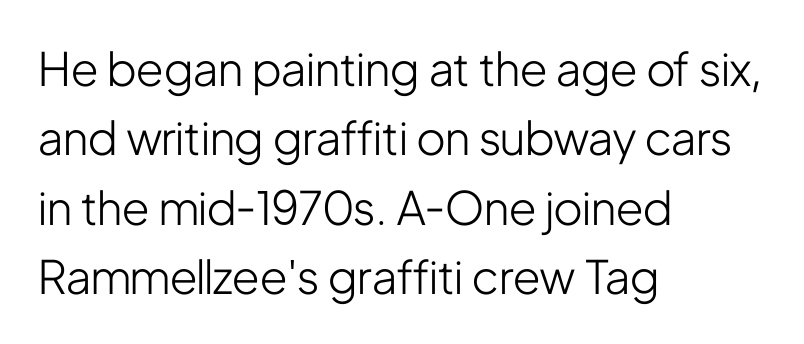
No word sits above an underline. This is roman type, the default non-slanted kind. Looks like regular typesetting: each glyph gets only the width it needs. Compared with a typical body face, this is equally light or lighter still. Nobody touched the tracking dial on this one. Compared with a centered layout, this one pins lines to the left instead.
